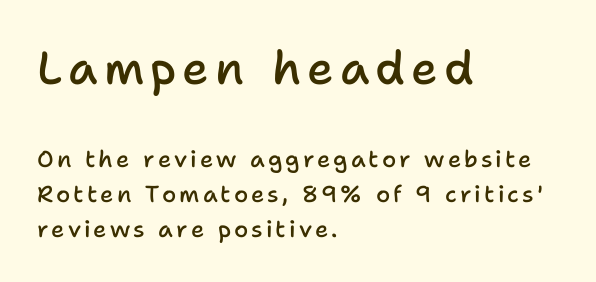
{"serif": "no", "italic": "no", "bold": "semi", "weight": "semibold", "width": "normal", "stroke_contrast": "low", "x_height": "medium", "monospaced": "no", "underline": "no", "align": "left", "line_spacing": "normal", "line_spacing_ratio": 1.51, "larger_block": "first", "size_ratio": 2.0, "glyph_px": 46}
